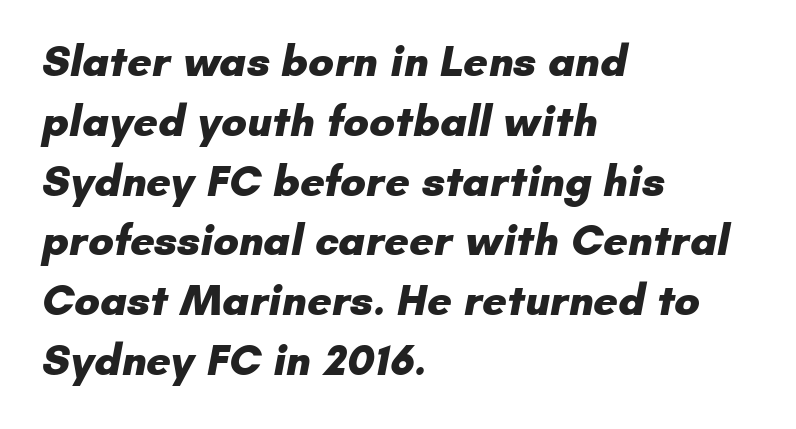
The image shows 43 px heavy sans-serif type; set left-aligned, normal line spacing (1.39x), normal letter spacing, not underlined; low stroke contrast and a small x-height.
